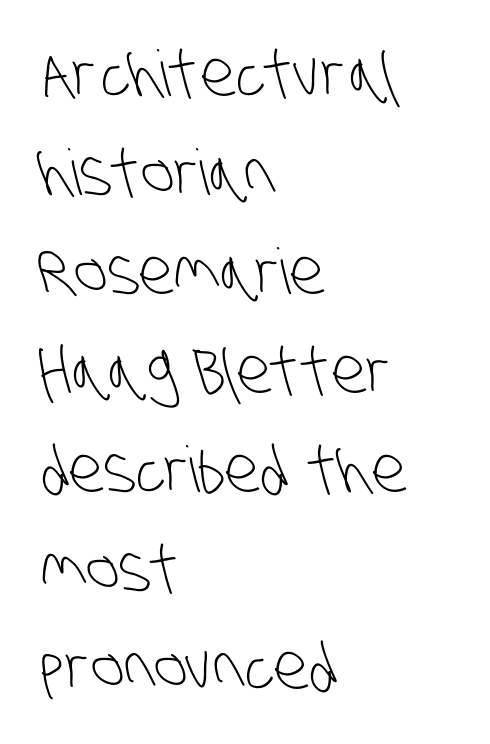
The lines in this sample share a left origin and differ only in where they stop. The face used here is proportionally spaced, like ordinary book or web type. Vertical stems look standard width or narrower in stroke. Quick note: interline space is typical. Nothing sits at the stroke ends, so this counts as sans-serif. Only glyphs here, with clear space below each row.
